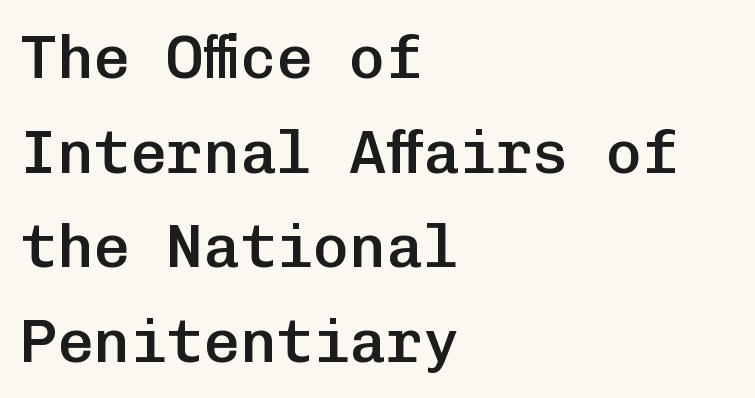
{"serif": "no", "italic": "no", "bold": "semi", "weight": "semibold", "width": "normal", "stroke_contrast": "low", "x_height": "medium", "monospaced": "yes", "underline": "no", "align": "left", "line_spacing": "normal", "line_spacing_ratio": 1.55, "letter_spacing": "normal", "letter_spacing_em": 0.0, "glyph_px": 61}
